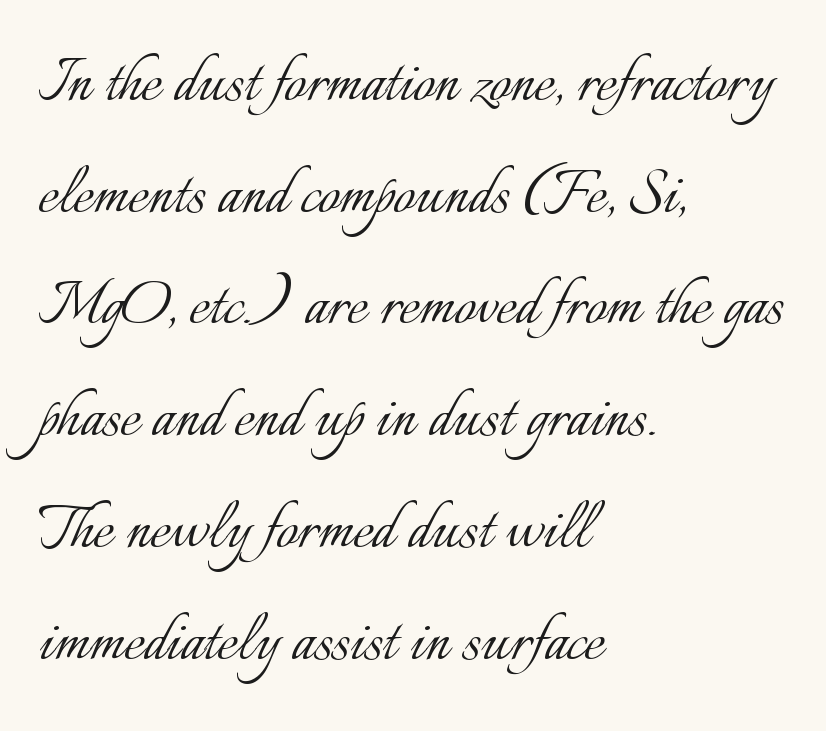
Q: Is the text bold? A: No.
Q: Is the text italic (slanted)? A: Yes.
Q: Is the text underlined? A: No.
Q: How is the paragraph aligned? A: Left-aligned.
Q: Is the spacing between letters normal or unusually wide? A: Normal.
Q: Is the spacing between lines tight, normal or loose? A: Normal.
Q: Width (condensed, normal, or wide)? A: Normal.
Q: Stroke contrast? A: Low.
Q: x-height? A: Small.
Q: Monospaced? A: No.
